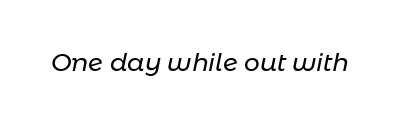
{"italic": "yes", "lean": "right", "slant_degrees": 11, "bold": "no", "underline": "no", "letter_spacing": "normal", "letter_spacing_em": 0.0, "glyph_px": 25}
